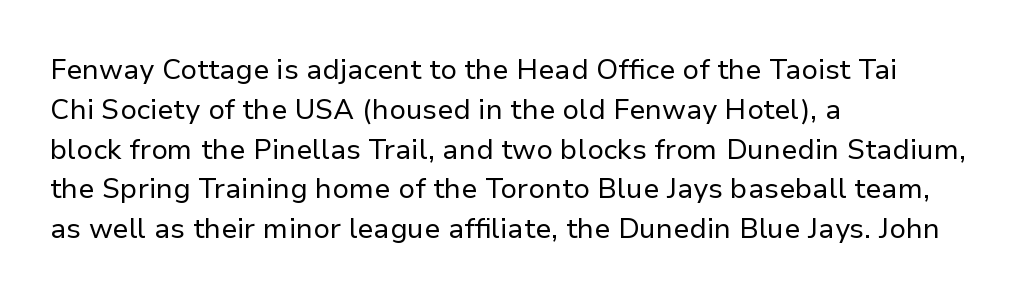
The lines sit at an ordinary, default distance from one another. This is roman type, the default non-slanted kind. You can tell from the bare stems that sans-serif type was used. Beneath every word, the page is bare.
